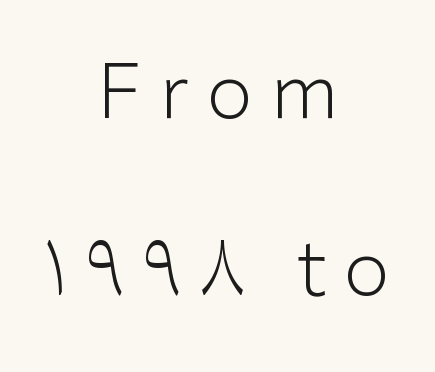
The lines are spread far apart with generous leading. The line texture is sparse and dotted thanks to wide tracking. Compared with a flush-left layout, this one balances lines on the center instead. The lettering holds an erect, upright posture throughout. The rendering uses natural spacing where letterforms have individual widths.
